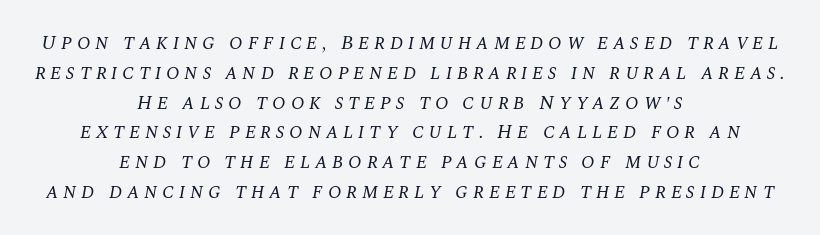
The letterforms stand isolated, each surrounded by extra space. Baseline-to-baseline distance is the conventional proportion of letter height. These lines are centered, leaving both edges ragged. Each row of text sits above clean, open space. On a weight scale, this lands at 450 or below. Slant detected: the letters are inclined.
